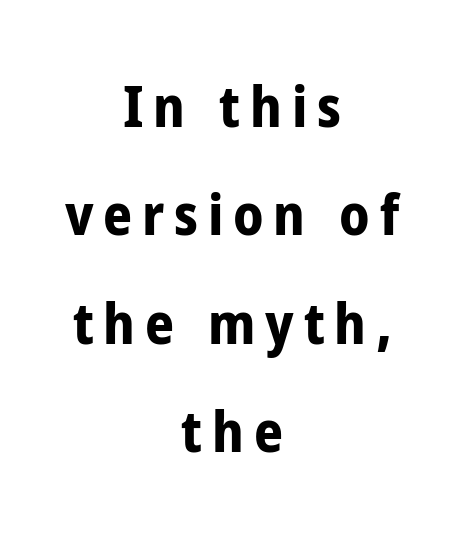
The image shows 57 px bold, condensed sans-serif type, upright; set centered, loose line spacing (1.9x), not underlined; low stroke contrast and a medium x-height.
